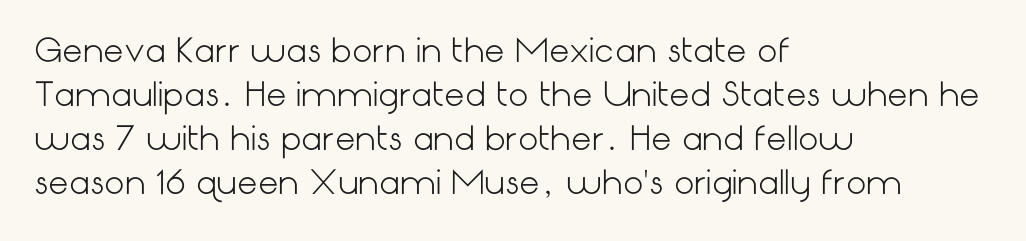
Left-aligned paragraph, ragged on the right. Letters rest on an invisible, unmarked baseline. This block has exactly the height ordinary leading produces. Stroke mass is kept to a normal reading level or below.
